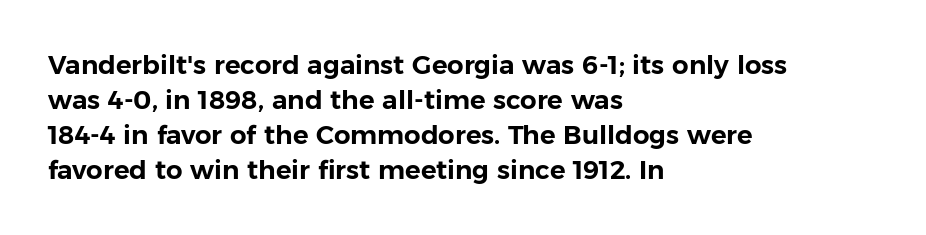
Upright lettering throughout. A classic flush-left, rag-right setting is used for this passage. Underlining? Definitely not there. The passage shown stacks its lines at a standard gap. The letterforms sit shoulder to shoulder at normal distance.
